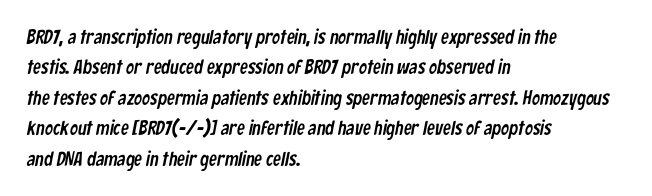
The letterforms sit shoulder to shoulder at normal distance. Regarding leading, the lines here are spaced in the standard way. The lines are quadded left. Beneath every word, the page is bare.
